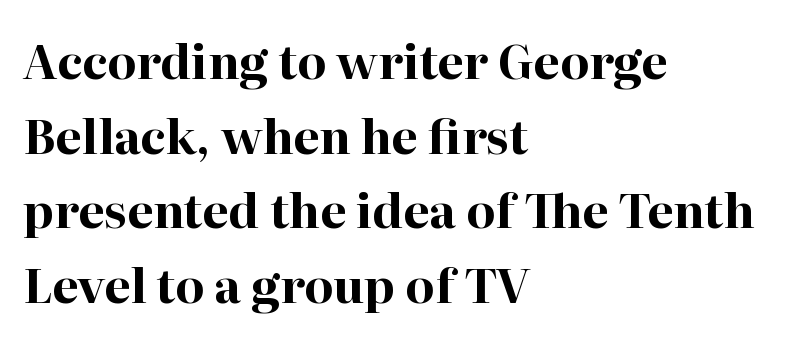
You could not count columns in this text — the font is proportionally spaced. Unlike italic type, these characters show no tilt at all. Reading down the block, your eye returns to a fixed left position each line. Stroke terminals: seriffed. Spacing between characters is what you'd get straight out of the box. The letters are bold, with thick, heavy strokes.
